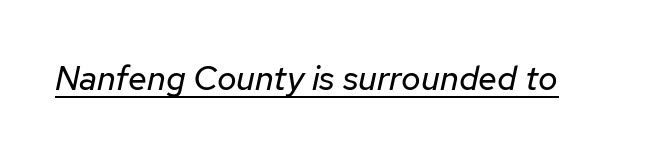
The image shows 34 px regular-weight type, italic (leaning right); set normal letter spacing, underlined; low stroke contrast and a medium x-height.
